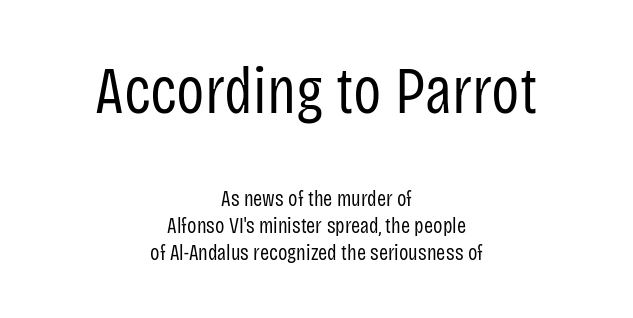
Q: Is the text bold? A: No.
Q: Is the text italic (slanted)? A: No, it is upright.
Q: Is the typeface a serif or a sans-serif typeface? A: Sans-serif.
Q: Is the text underlined? A: No.
Q: How is the paragraph aligned? A: Centered.
Q: Is the spacing between letters normal or unusually wide? A: Normal.
Q: Which block of text is set in a larger size, the first (top) or the second (bottom)? A: The first (top) one.
Q: Width (condensed, normal, or wide)? A: Condensed.
Q: Stroke contrast? A: Low.
Q: x-height? A: Large.
Q: Monospaced? A: No.
